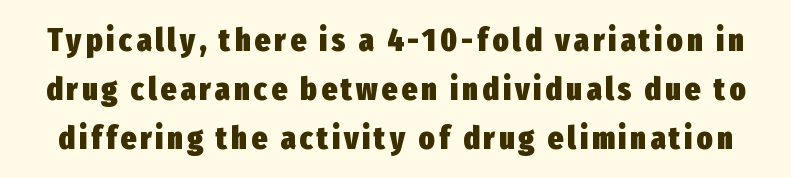
Q: Is the text bold? A: Yes.
Q: Is the text italic (slanted)? A: No, it is upright.
Q: Is the typeface a serif or a sans-serif typeface? A: Sans-serif.
Q: Is the text underlined? A: No.
Q: Is the spacing between lines tight, normal or loose? A: Normal.
Q: Width (condensed, normal, or wide)? A: Condensed.
Q: Stroke contrast? A: Low.
Q: x-height? A: Medium.
Q: Monospaced? A: No.
